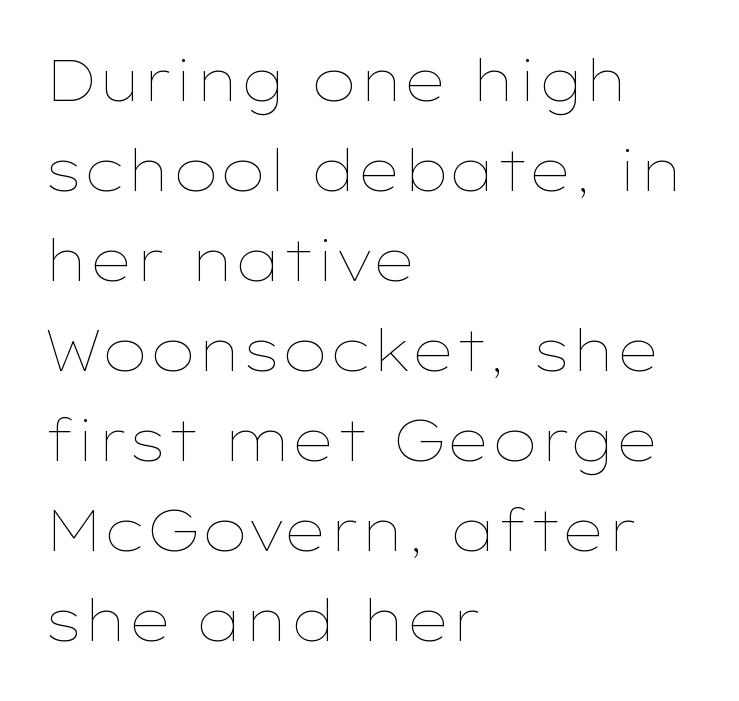
{"italic": "no", "bold": "no", "weight": "thin", "width": "wide", "stroke_contrast": "low", "x_height": "medium", "monospaced": "no", "underline": "no", "align": "left", "line_spacing": "normal", "line_spacing_ratio": 1.58, "letter_spacing": "normal", "letter_spacing_em": 0.0, "glyph_px": 57}
